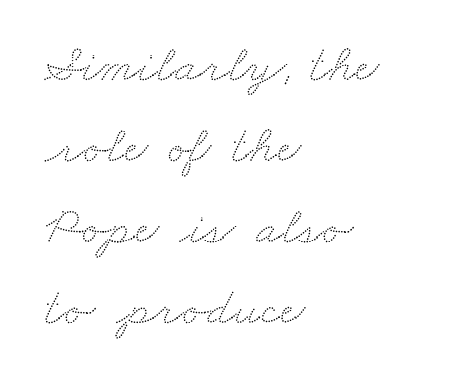
Caption: multi-line text, flush left, ragged right. The passage shown is not underscored anywhere. The rendering uses a moderate line-height, typical for paragraphs. Do the characters align in a grid? No, the font is proportional.
